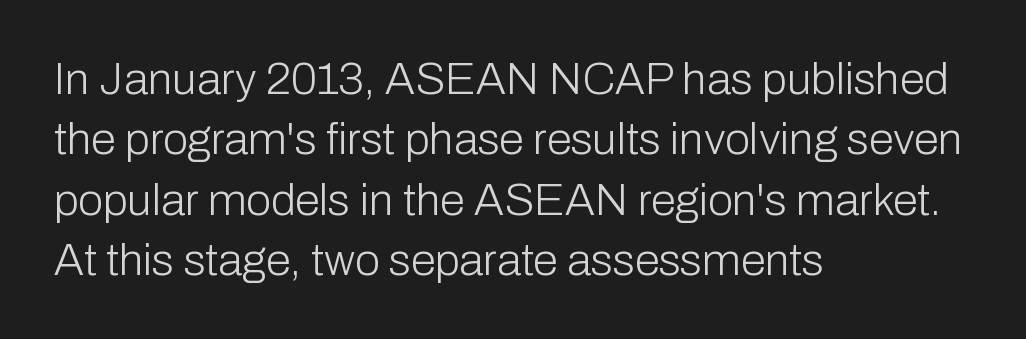
{"serif": "no", "italic": "no", "bold": "no", "weight": "light", "width": "normal", "stroke_contrast": "low", "x_height": "medium", "monospaced": "no", "underline": "no", "align": "left", "line_spacing": "normal", "line_spacing_ratio": 1.34, "letter_spacing": "normal", "letter_spacing_em": 0.0, "glyph_px": 45}
